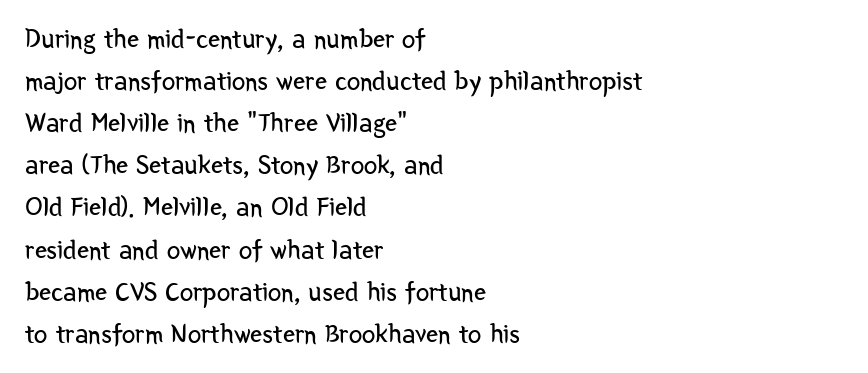
Each new line begins a customary step beneath the previous one. The passage shown is not underscored anywhere. Weight: not bold — regular or lighter. Nope, not italic — everything's standing straight. A classic flush-left, rag-right setting is used for this passage.
